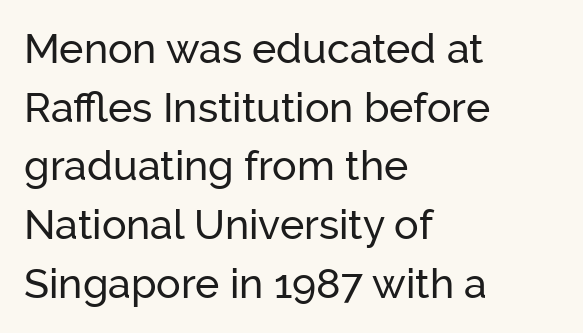
The string is rendered with underlining switched off. This is the regular roman posture of the typeface. The designer went with a sans here, leaving each stem footless. Letter spacing: default. A classic flush-left, rag-right setting is used for this passage. The passage shown stacks its lines at a standard gap.
